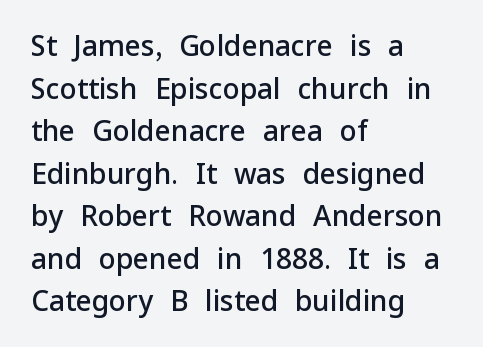
The image shows 28 px semibold sans-serif type, upright; set left-aligned, normal line spacing (1.52x), normal letter spacing, not underlined; low stroke contrast and a medium x-height.
